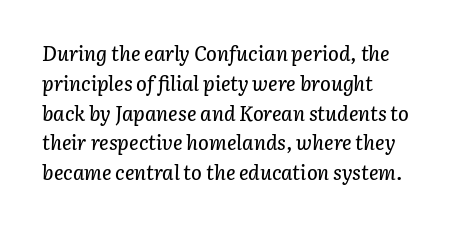
Q: Is the text italic (slanted)? A: Yes, it leans right by about 3 degrees.
Q: Is the text underlined? A: No.
Q: Is the spacing between letters normal or unusually wide? A: Normal.
Q: Is the spacing between lines tight, normal or loose? A: Normal.
